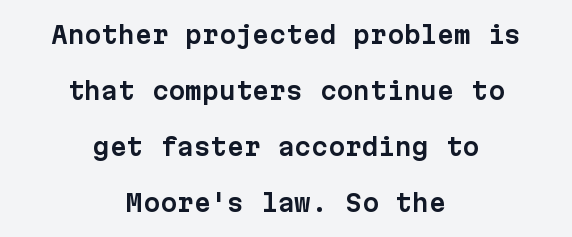
{"italic": "no", "underline": "no", "align": "center", "line_spacing": "loose", "line_spacing_ratio": 2.33, "letter_spacing": "normal", "letter_spacing_em": 0.0, "glyph_px": 24}
